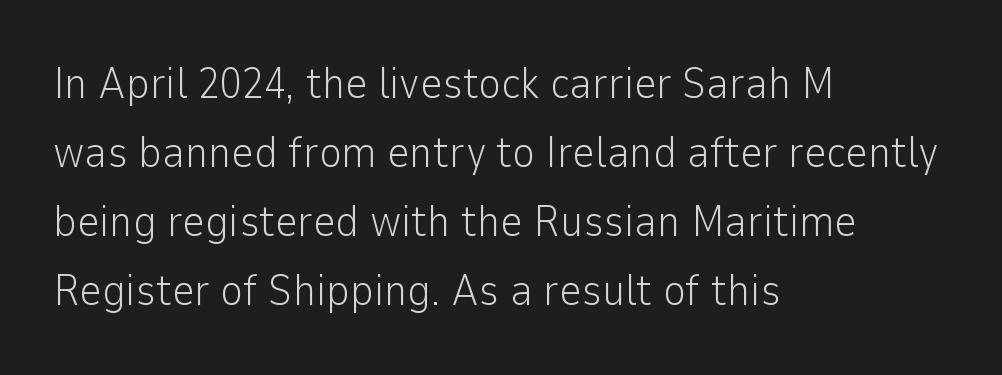
{"serif": "no", "italic": "no", "bold": "no", "weight": "light", "width": "normal", "stroke_contrast": "low", "x_height": "medium", "monospaced": "no", "underline": "no", "align": "left", "line_spacing": "normal", "line_spacing_ratio": 1.57, "letter_spacing": "normal", "letter_spacing_em": 0.0, "glyph_px": 44}
